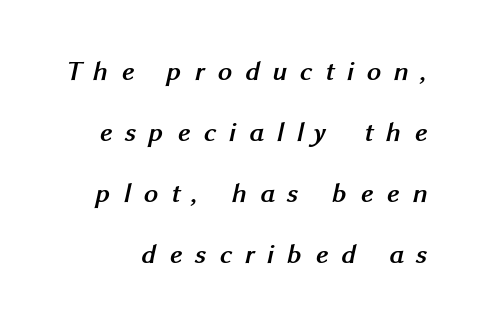
Whoever set this chose breathing room over compactness in the vertical rhythm. Loose tracking; the words dissolve into strings of separated letters. Each letter keeps its own natural width here, so spacing adapts to shape. Compared with an ordinary text face, these strokes are far heavier — a full bold. I'd call this a sans setting — the letters go barefoot.
